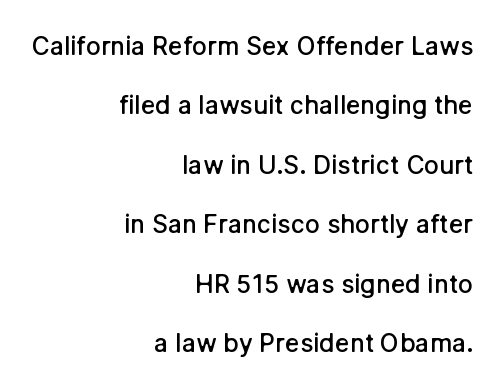
Q: Is the text bold? A: Semi-bold.
Q: Is the text italic (slanted)? A: No, it is upright.
Q: Is the text underlined? A: No.
Q: How is the paragraph aligned? A: Right-aligned.
Q: Is the spacing between letters normal or unusually wide? A: Normal.
Q: Is the spacing between lines tight, normal or loose? A: Loose.
